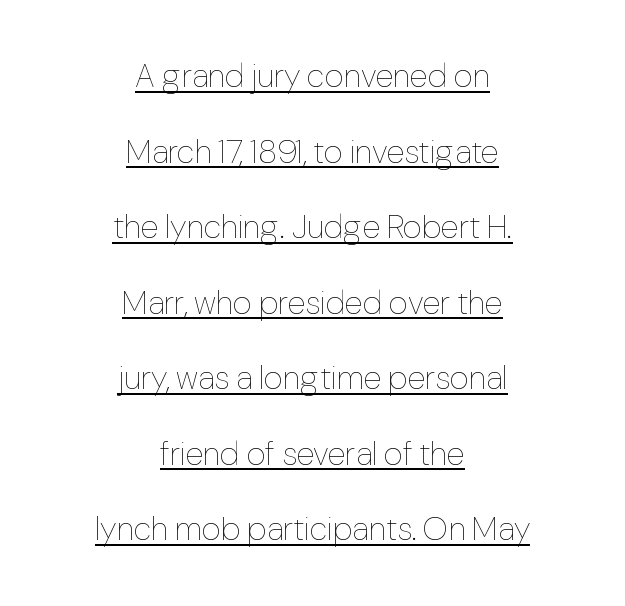
{"italic": "no", "bold": "no", "weight": "thin", "width": "normal", "stroke_contrast": "low", "x_height": "medium", "monospaced": "no", "underline": "yes", "align": "center", "line_spacing": "loose", "line_spacing_ratio": 2.29, "letter_spacing": "normal", "letter_spacing_em": 0.0, "glyph_px": 33}
